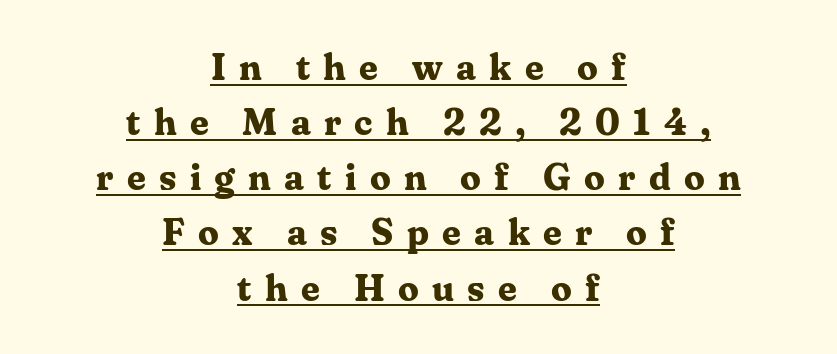
The image shows 37 px bold serif type, upright; set centered, normal line spacing (1.49x), unusually wide letter spacing (+0.36 em), underlined; medium stroke contrast and a medium x-height.
